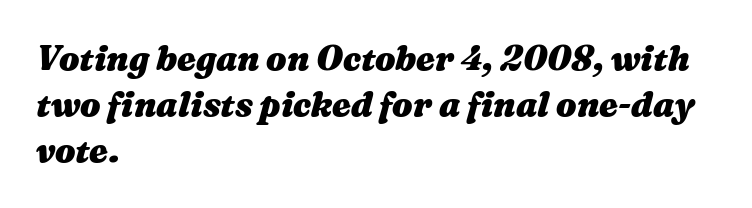
Q: Is the text bold? A: Yes.
Q: Is the text italic (slanted)? A: Yes, it leans right by about 16 degrees.
Q: Is the text underlined? A: No.
Q: How is the paragraph aligned? A: Left-aligned.
Q: Is the spacing between letters normal or unusually wide? A: Normal.
Q: Is the spacing between lines tight, normal or loose? A: Normal.
Q: Width (condensed, normal, or wide)? A: Wide.
Q: Stroke contrast? A: Medium.
Q: x-height? A: Medium.
Q: Monospaced? A: No.
